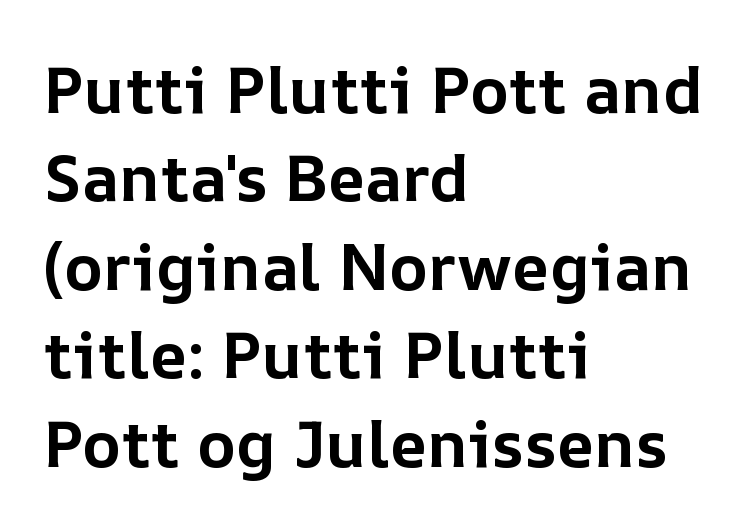
{"italic": "no", "bold": "yes", "weight": "bold", "width": "normal", "stroke_contrast": "low", "x_height": "medium", "monospaced": "no", "underline": "no", "align": "left", "line_spacing": "normal", "line_spacing_ratio": 1.36, "letter_spacing": "normal", "letter_spacing_em": 0.0, "glyph_px": 65}
